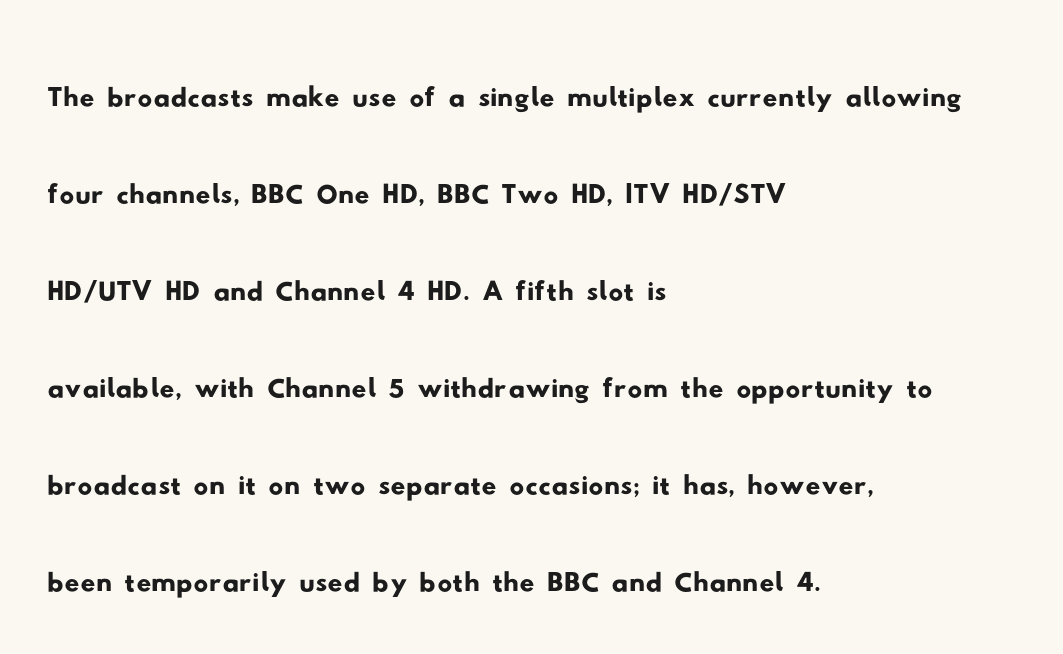
Words appear dense and cohesive because spacing is normal. The passage shown is typed in a proportional face where columns would drift. Classification — sans serif. The passage shown is not underscored anywhere. Notice how descenders clear the ascenders below comfortably — that's standard leading.
